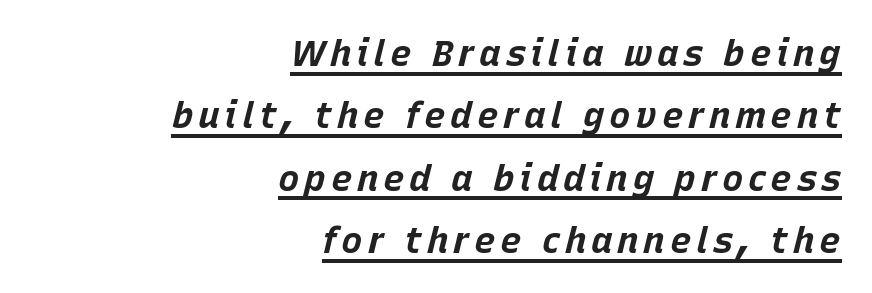
The paragraph has a hard right edge and a soft left edge. Each line of the rendering has a horizontal stroke beneath the glyphs. The rendering uses a bold face; every stroke is thick and dark. These lines are rendered in a variable-pitch font. Posture: slanted.
